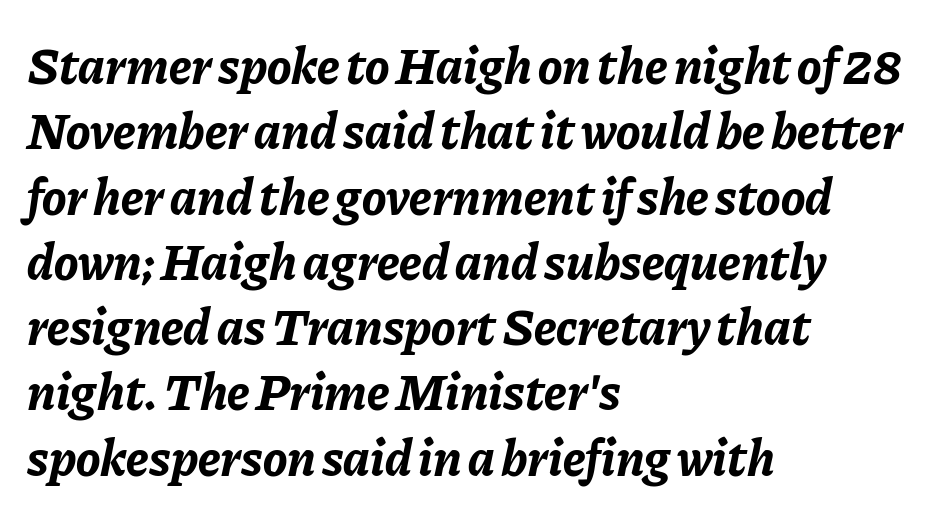
Q: Is the text bold? A: Yes.
Q: Is the text italic (slanted)? A: Yes, it leans right by about 11 degrees.
Q: Is the text underlined? A: No.
Q: How is the paragraph aligned? A: Left-aligned.
Q: Is the spacing between letters normal or unusually wide? A: Normal.
Q: Is the spacing between lines tight, normal or loose? A: Normal.
Q: Width (condensed, normal, or wide)? A: Normal.
Q: Stroke contrast? A: Low.
Q: x-height? A: Medium.
Q: Monospaced? A: No.
